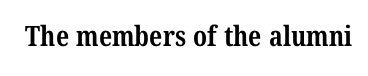
Q: Is the text bold? A: Yes.
Q: Is the typeface a serif or a sans-serif typeface? A: Serif.
Q: Is the text underlined? A: No.
Q: Is the spacing between letters normal or unusually wide? A: Normal.
Q: Width (condensed, normal, or wide)? A: Condensed.
Q: Stroke contrast? A: Medium.
Q: x-height? A: Medium.
Q: Monospaced? A: No.
